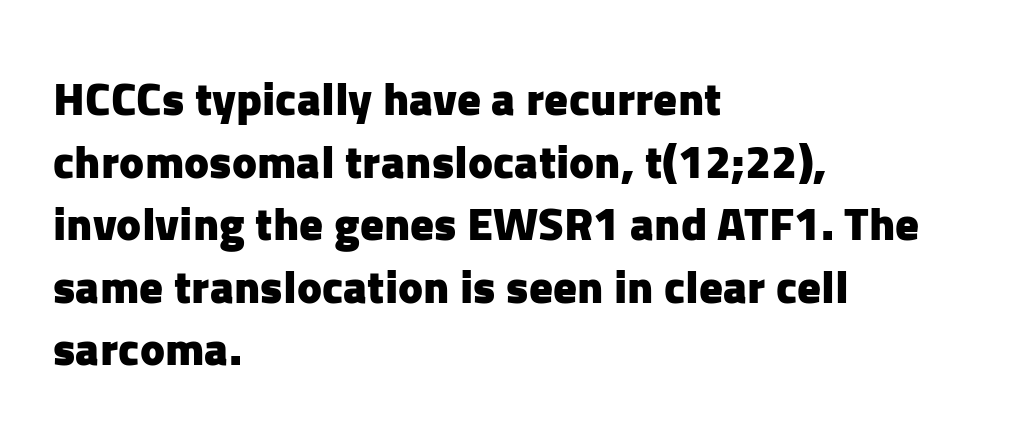
Each letter keeps its own natural width here, so spacing adapts to shape. The specimen omits any rule beneath the text block's lines. In terms of weight, the rendering is a true, heavy bold. This sample uses a sans-serif face. Horizontal alignment here is leftward, the default for most running prose. A typesetter would mark this as roman, not italic.
